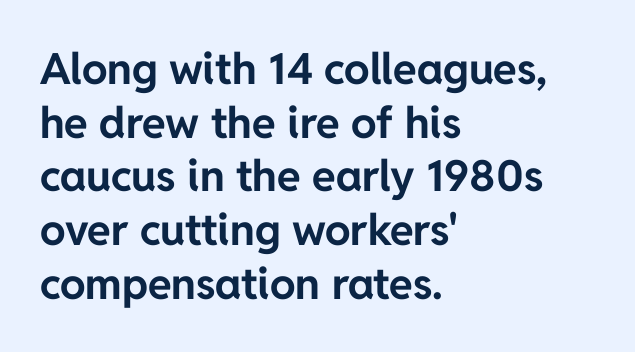
Q: Is the text bold? A: Yes.
Q: Is the text italic (slanted)? A: No, it is upright.
Q: Is the typeface a serif or a sans-serif typeface? A: Sans-serif.
Q: Is the text underlined? A: No.
Q: How is the paragraph aligned? A: Left-aligned.
Q: Is the spacing between letters normal or unusually wide? A: Normal.
Q: Is the spacing between lines tight, normal or loose? A: Normal.
Q: Width (condensed, normal, or wide)? A: Normal.
Q: Stroke contrast? A: Low.
Q: x-height? A: Medium.
Q: Monospaced? A: No.
